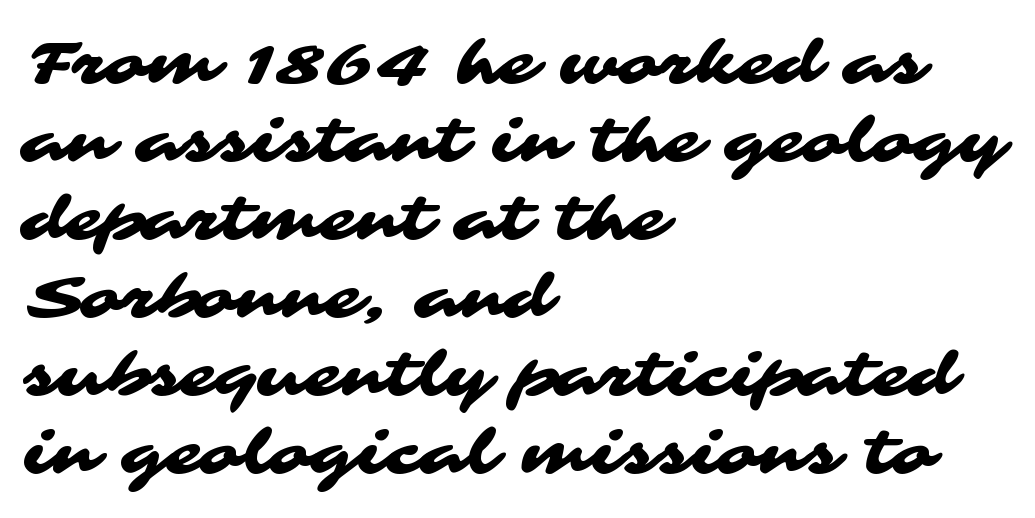
{"serif": "no", "width": "wide", "stroke_contrast": "medium", "x_height": "medium", "monospaced": "no", "underline": "no", "align": "left", "line_spacing": "normal", "line_spacing_ratio": 1.3, "letter_spacing": "normal", "letter_spacing_em": 0.0, "glyph_px": 60}
